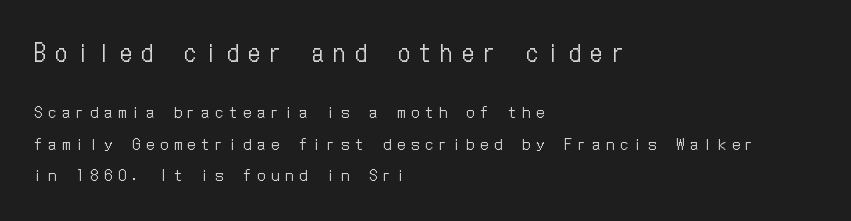
{"italic": "no", "bold": "no", "underline": "no", "align": "left", "line_spacing": "loose", "line_spacing_ratio": 2.09, "letter_spacing": "wide", "letter_spacing_em": 0.43, "larger_block": "first", "size_ratio": 1.53, "glyph_px": 23}
